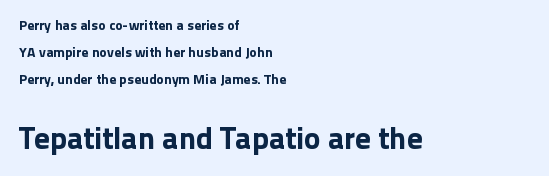
The image shows 31 px sans-serif type, upright; set left-aligned, loose line spacing (1.93x), normal letter spacing, not underlined; the second (bottom) block is 2.21x larger; low stroke contrast and a medium x-height.
